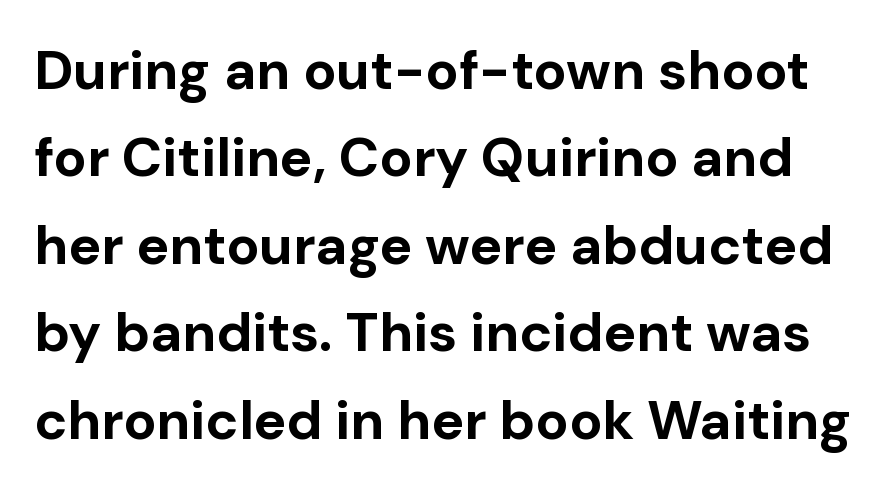
{"serif": "no", "italic": "no", "bold": "yes", "weight": "bold", "width": "normal", "stroke_contrast": "low", "x_height": "medium", "monospaced": "no", "underline": "no", "line_spacing": "normal", "line_spacing_ratio": 1.59, "letter_spacing": "normal", "letter_spacing_em": 0.0, "glyph_px": 55}
